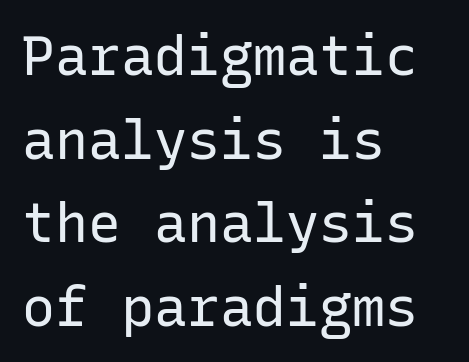
Q: Is the text bold? A: No.
Q: Is the text italic (slanted)? A: No, it is upright.
Q: Is the typeface a serif or a sans-serif typeface? A: Sans-serif.
Q: Is the text underlined? A: No.
Q: How is the paragraph aligned? A: Left-aligned.
Q: Is the spacing between letters normal or unusually wide? A: Normal.
Q: Is the spacing between lines tight, normal or loose? A: Normal.
Q: Width (condensed, normal, or wide)? A: Normal.
Q: Stroke contrast? A: Low.
Q: x-height? A: Medium.
Q: Monospaced? A: Yes.
